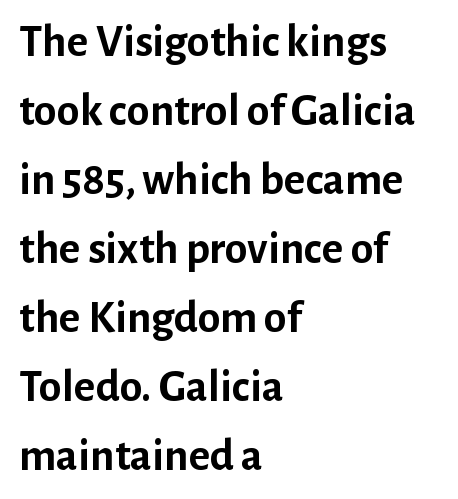
{"serif": "no", "italic": "no", "bold": "yes", "weight": "semibold", "width": "normal", "stroke_contrast": "low", "x_height": "medium", "monospaced": "no", "underline": "no", "align": "left", "line_spacing": "normal", "line_spacing_ratio": 1.5, "letter_spacing": "normal", "letter_spacing_em": 0.0, "glyph_px": 46}
